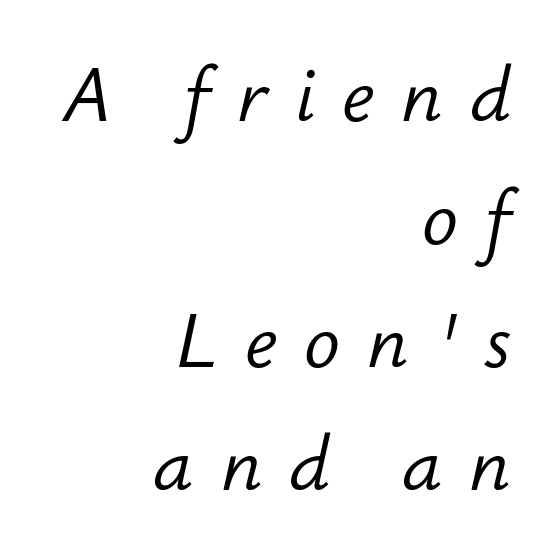
The typography opts for an oblique posture over an upright one. Descenders hang freely into open space. Characters follow at a spacing far wider than the type designer built in. Note the varied advance widths — an 'i' is clearly narrower than an 'm'. No chunkiness to these letters — they're not bold.
